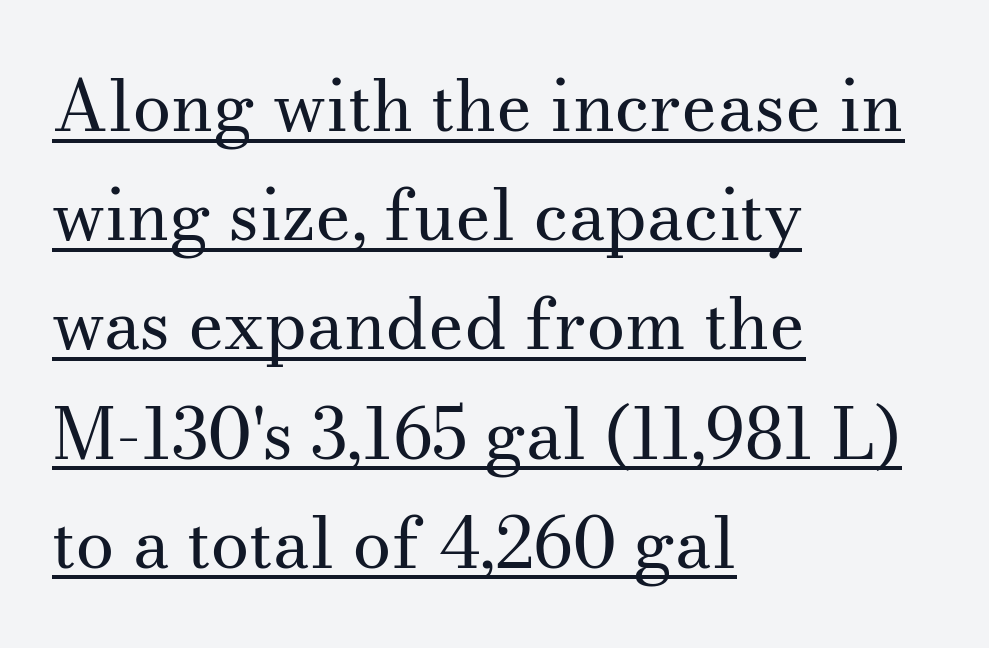
The image shows 70 px regular-weight serif type, upright; set left-aligned, normal line spacing (1.56x), normal letter spacing, underlined; medium stroke contrast and a small x-height.
